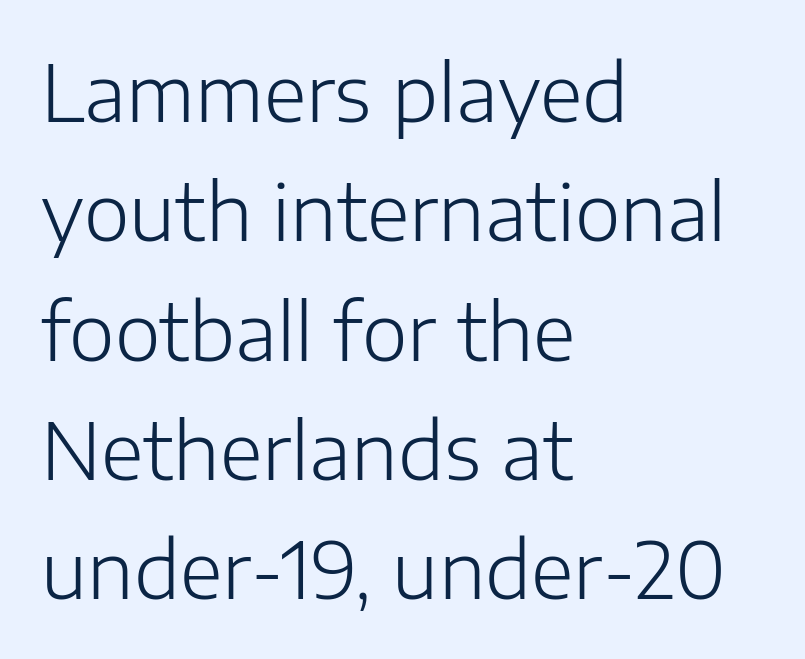
The image shows 78 px light sans-serif type, upright; set left-aligned, normal line spacing (1.53x), normal letter spacing, not underlined; low stroke contrast and a medium x-height.
